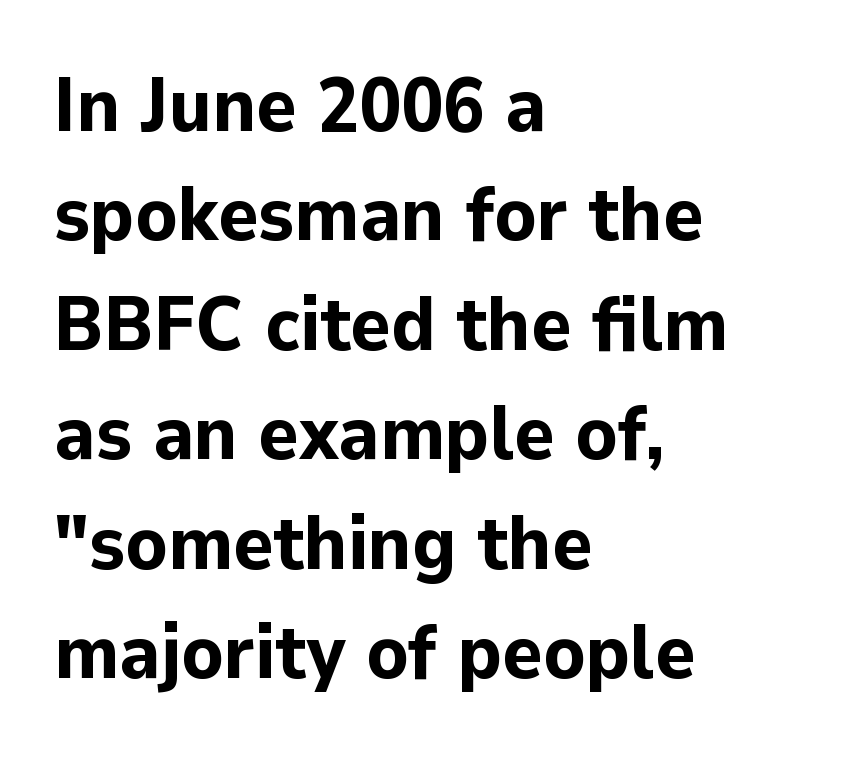
Q: Is the text bold? A: Yes.
Q: Is the text italic (slanted)? A: No, it is upright.
Q: Is the typeface a serif or a sans-serif typeface? A: Sans-serif.
Q: Is the text underlined? A: No.
Q: How is the paragraph aligned? A: Left-aligned.
Q: Is the spacing between letters normal or unusually wide? A: Normal.
Q: Is the spacing between lines tight, normal or loose? A: Normal.
Q: Width (condensed, normal, or wide)? A: Normal.
Q: Stroke contrast? A: Low.
Q: x-height? A: Medium.
Q: Monospaced? A: No.
